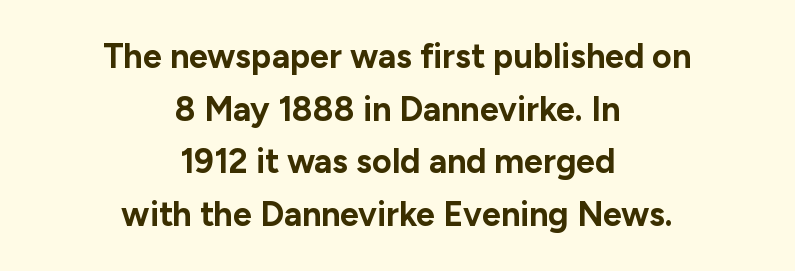
Q: Is the text bold? A: Yes.
Q: Is the text italic (slanted)? A: No, it is upright.
Q: Is the typeface a serif or a sans-serif typeface? A: Sans-serif.
Q: Is the text underlined? A: No.
Q: How is the paragraph aligned? A: Centered.
Q: Is the spacing between letters normal or unusually wide? A: Normal.
Q: Is the spacing between lines tight, normal or loose? A: Normal.
Q: Width (condensed, normal, or wide)? A: Normal.
Q: Stroke contrast? A: Low.
Q: x-height? A: Medium.
Q: Monospaced? A: No.
